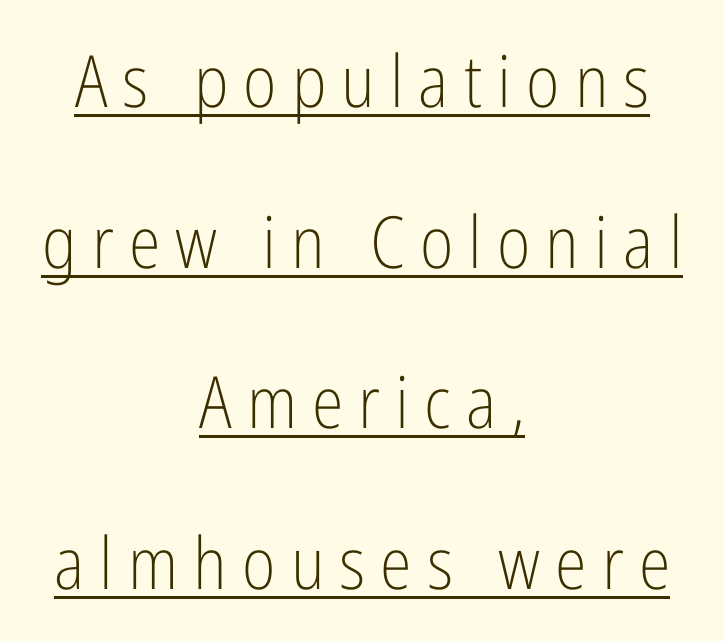
The image shows 72 px light, condensed sans-serif type, upright; set centered, loose line spacing (2.23x), unusually wide letter spacing (+0.21 em), underlined; low stroke contrast and a medium x-height.
